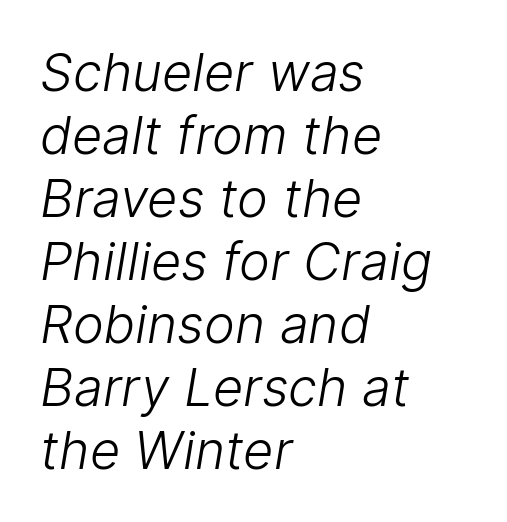
The glyphs are unaccompanied by any horizontal stroke below them. A sans-serif font was chosen for this passage. These lines are rendered in a variable-pitch font. Observe the ordinary spacing: letters are neighbours, not strangers. On a weight scale, this lands at 450 or below.
